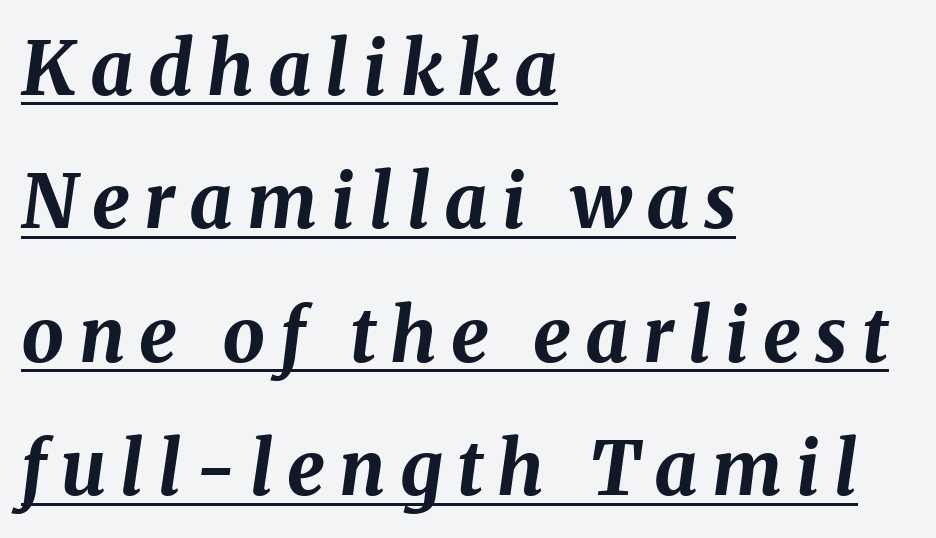
You could not count columns in this text — the font is proportionally spaced. Every row of glyphs begins at an identical x-position on the left. Italic: yes, the glyphs are oblique. Weight check: bold — yes, fully.
